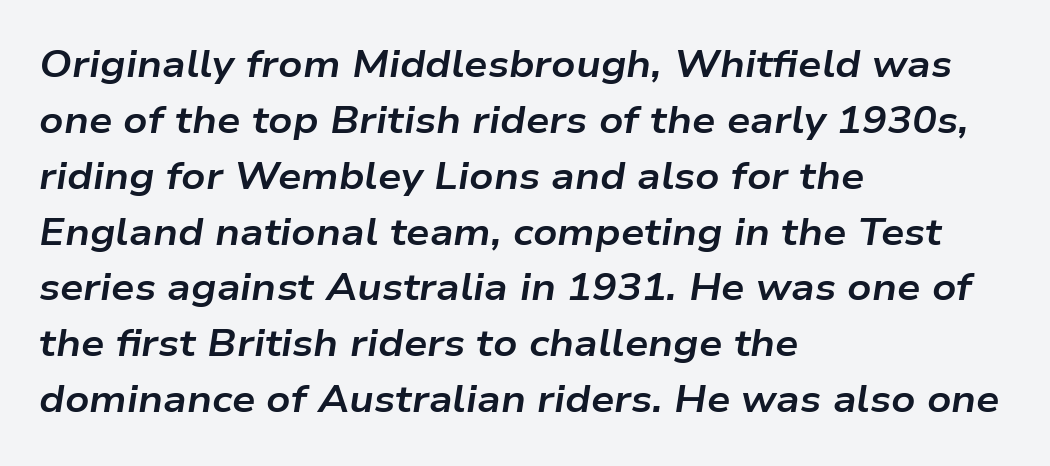
The image shows 37 px bold, wide type, italic (leaning right); set left-aligned, normal line spacing (1.51x), normal letter spacing, not underlined; low stroke contrast and a medium x-height.
